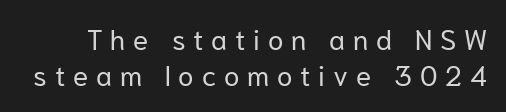
The space directly below the letters is spotless. The font is comparable to plain body text, perhaps lighter. Short note: letters widely spaced. Line spacing here is normal. Unlike a traditional serif, this face leaves its strokes unadorned.
